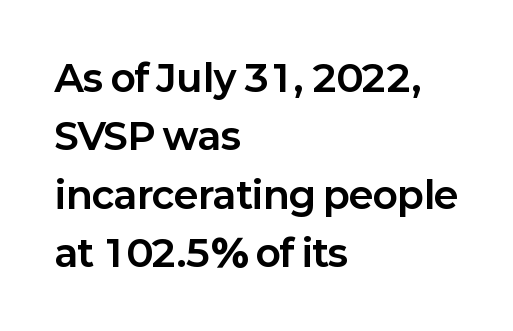
The image shows 37 px bold sans-serif type, upright; set left-aligned, normal line spacing (1.58x), normal letter spacing, not underlined; low stroke contrast and a medium x-height.
